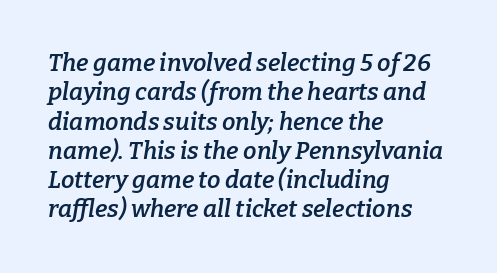
Q: Is the text bold? A: Semi-bold.
Q: Is the text italic (slanted)? A: Yes, it leans right by about 9 degrees.
Q: Is the text underlined? A: No.
Q: How is the paragraph aligned? A: Left-aligned.
Q: Is the spacing between letters normal or unusually wide? A: Normal.
